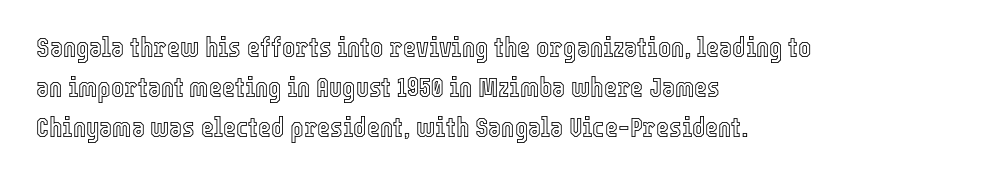
Q: Is the text italic (slanted)? A: No, it is upright.
Q: Is the text underlined? A: No.
Q: How is the paragraph aligned? A: Left-aligned.
Q: Is the spacing between letters normal or unusually wide? A: Normal.
Q: Is the spacing between lines tight, normal or loose? A: Normal.
Q: Width (condensed, normal, or wide)? A: Condensed.
Q: x-height? A: Medium.
Q: Monospaced? A: No.
